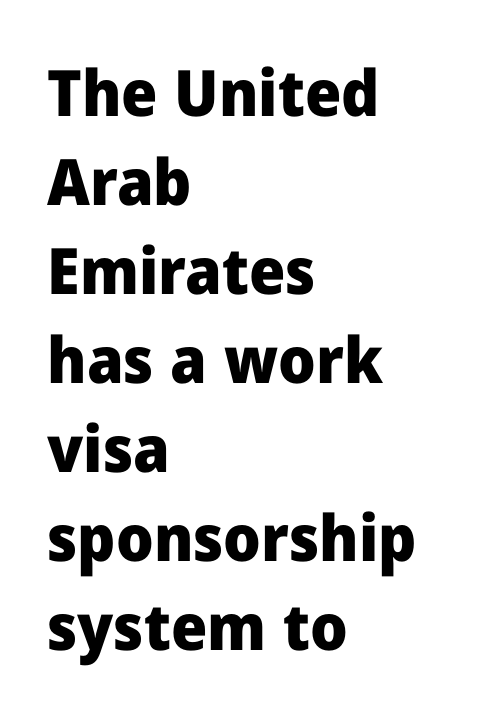
{"serif": "no", "italic": "no", "bold": "yes", "weight": "heavy", "width": "normal", "stroke_contrast": "low", "x_height": "medium", "monospaced": "no", "underline": "no", "align": "left", "line_spacing": "normal", "line_spacing_ratio": 1.39, "letter_spacing": "normal", "letter_spacing_em": 0.0, "glyph_px": 64}
